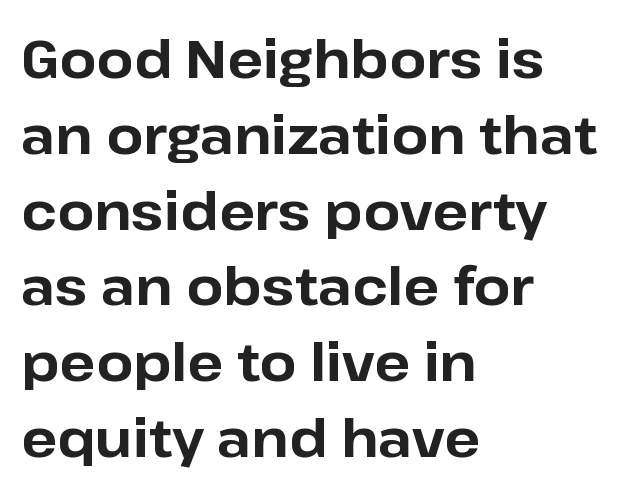
The image shows 53 px bold sans-serif type, upright; set left-aligned, normal line spacing (1.43x), normal letter spacing, not underlined; low stroke contrast and a medium x-height.
